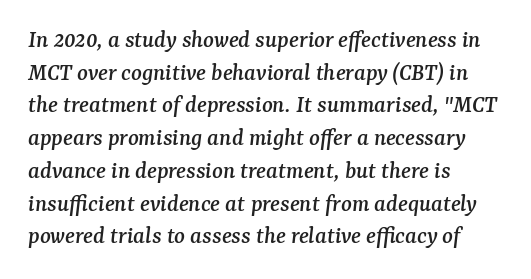
Does extra space separate the letters? No, they use regular spacing. Nobody drew a line under any word here. The rendering anchors every line to the left-hand side. The rendering uses a moderate line-height, typical for paragraphs. The lettering tilts uniformly, giving the passage an italic look.
